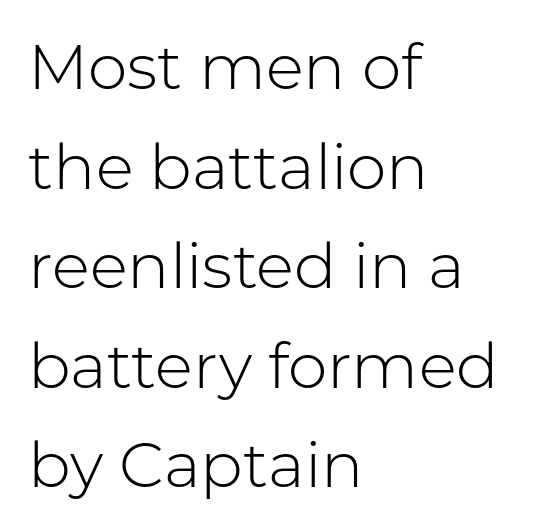
The image shows 63 px light sans-serif type, upright; set left-aligned, normal line spacing (1.58x), normal letter spacing, not underlined; low stroke contrast and a medium x-height.
